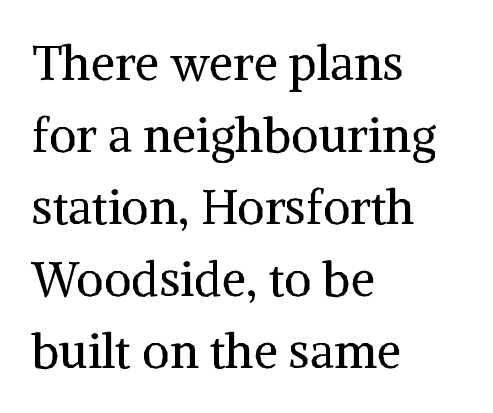
The image shows 48 px regular-weight serif type, upright; set left-aligned, normal line spacing (1.5x), normal letter spacing, not underlined; medium stroke contrast and a medium x-height.
